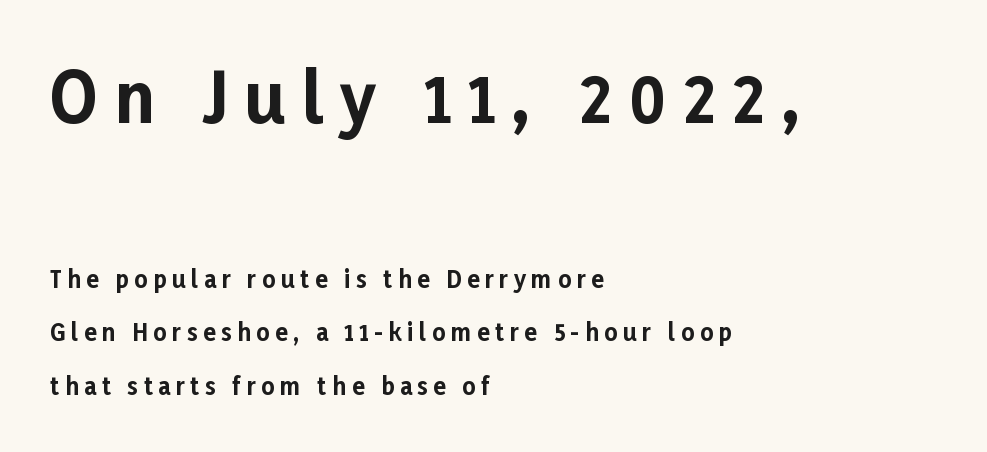
{"serif": "no", "italic": "no", "bold": "yes", "weight": "bold", "width": "normal", "stroke_contrast": "low", "x_height": "medium", "monospaced": "no", "underline": "no", "align": "left", "line_spacing": "loose", "line_spacing_ratio": 2.33, "letter_spacing": "wide", "letter_spacing_em": 0.24, "larger_block": "first", "size_ratio": 2.96, "glyph_px": 68}
